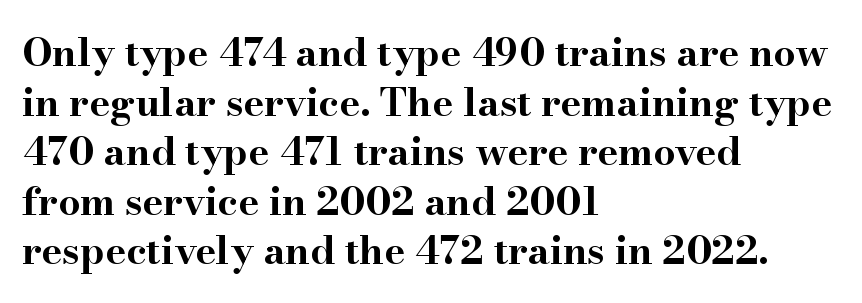
{"serif": "yes", "italic": "no", "bold": "yes", "weight": "bold", "width": "wide", "stroke_contrast": "high", "x_height": "small", "monospaced": "no", "underline": "no", "align": "left", "line_spacing": "normal", "line_spacing_ratio": 1.27, "letter_spacing": "normal", "letter_spacing_em": 0.0, "glyph_px": 39}
